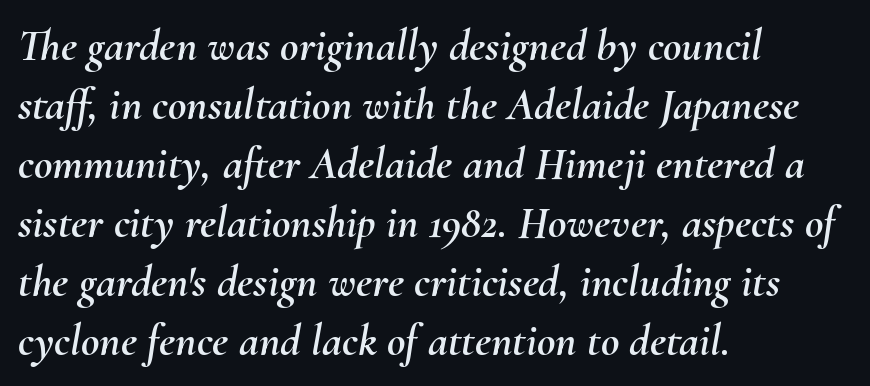
Q: Is the text italic (slanted)? A: Yes, it leans right by about 10 degrees.
Q: Is the text underlined? A: No.
Q: How is the paragraph aligned? A: Left-aligned.
Q: Is the spacing between letters normal or unusually wide? A: Normal.
Q: Is the spacing between lines tight, normal or loose? A: Normal.
Q: Width (condensed, normal, or wide)? A: Normal.
Q: Stroke contrast? A: Medium.
Q: x-height? A: Small.
Q: Monospaced? A: No.
